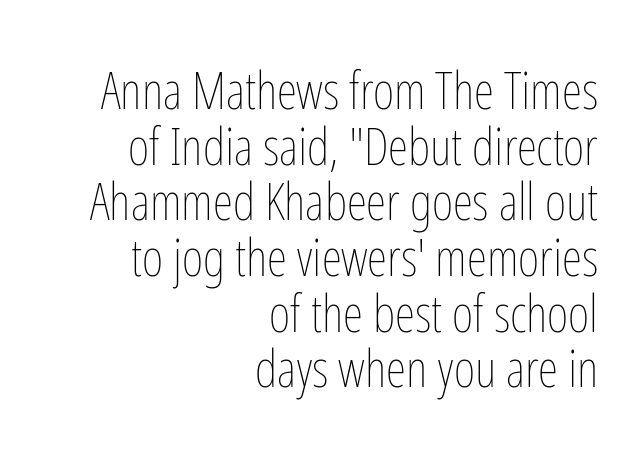
How would I describe the line gaps? Narrow and economical. The face used here is proportionally spaced, like ordinary book or web type. Which margin do the lines hug? The right one — the left edge is uneven. Stems here are at most as thick as an everyday book face. The space directly below the letters is spotless.
